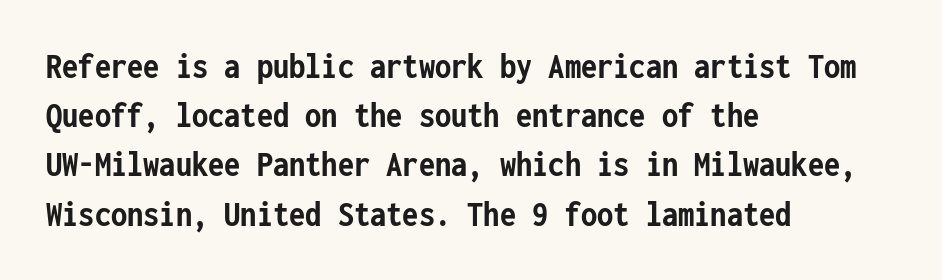
Q: Is the text bold? A: Yes.
Q: Is the text italic (slanted)? A: No, it is upright.
Q: Is the typeface a serif or a sans-serif typeface? A: Sans-serif.
Q: Is the text underlined? A: No.
Q: How is the paragraph aligned? A: Left-aligned.
Q: Is the spacing between letters normal or unusually wide? A: Normal.
Q: Is the spacing between lines tight, normal or loose? A: Normal.
Q: Width (condensed, normal, or wide)? A: Condensed.
Q: Stroke contrast? A: Low.
Q: x-height? A: Medium.
Q: Monospaced? A: Yes.
